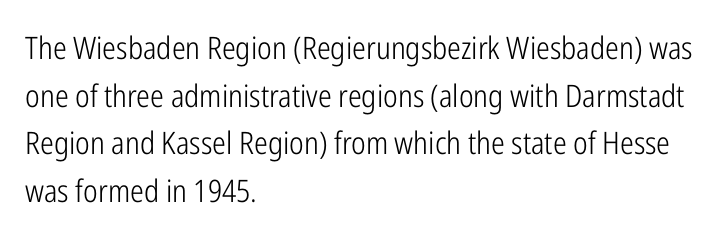
Heaviness? Minimal to ordinary, like unemphasized prose. Is there any slant? The stems are plumb. The characters display no serif detailing; their extremities are plain. In CSS terms this would be text-align: left. Successive baselines arrive at the customary interval.
